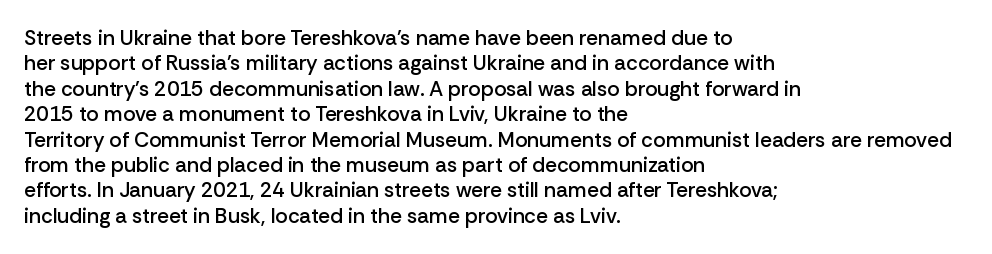
The image shows 21 px text type, upright; set left-aligned, line spacing 1.21x, normal letter spacing, not underlined.
